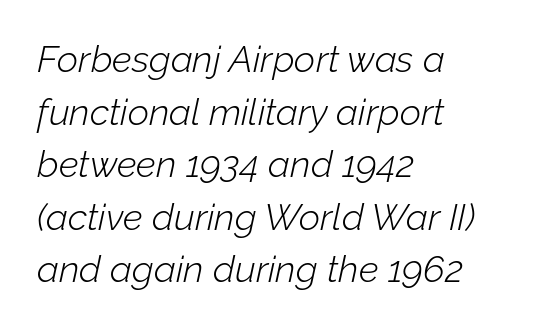
Q: Is the text bold? A: No.
Q: Is the text italic (slanted)? A: Yes, it leans right by about 12 degrees.
Q: Is the text underlined? A: No.
Q: How is the paragraph aligned? A: Left-aligned.
Q: Is the spacing between letters normal or unusually wide? A: Normal.
Q: Is the spacing between lines tight, normal or loose? A: Normal.
Q: Width (condensed, normal, or wide)? A: Normal.
Q: Stroke contrast? A: Low.
Q: x-height? A: Medium.
Q: Monospaced? A: No.
